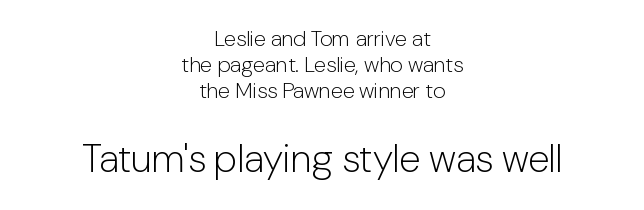
Q: Is the text bold? A: No.
Q: Is the text italic (slanted)? A: No, it is upright.
Q: Is the typeface a serif or a sans-serif typeface? A: Sans-serif.
Q: Is the text underlined? A: No.
Q: How is the paragraph aligned? A: Centered.
Q: Is the spacing between letters normal or unusually wide? A: Normal.
Q: Which block of text is set in a larger size, the first (top) or the second (bottom)? A: The second (bottom) one.
Q: Width (condensed, normal, or wide)? A: Normal.
Q: Stroke contrast? A: Low.
Q: x-height? A: Medium.
Q: Monospaced? A: No.
